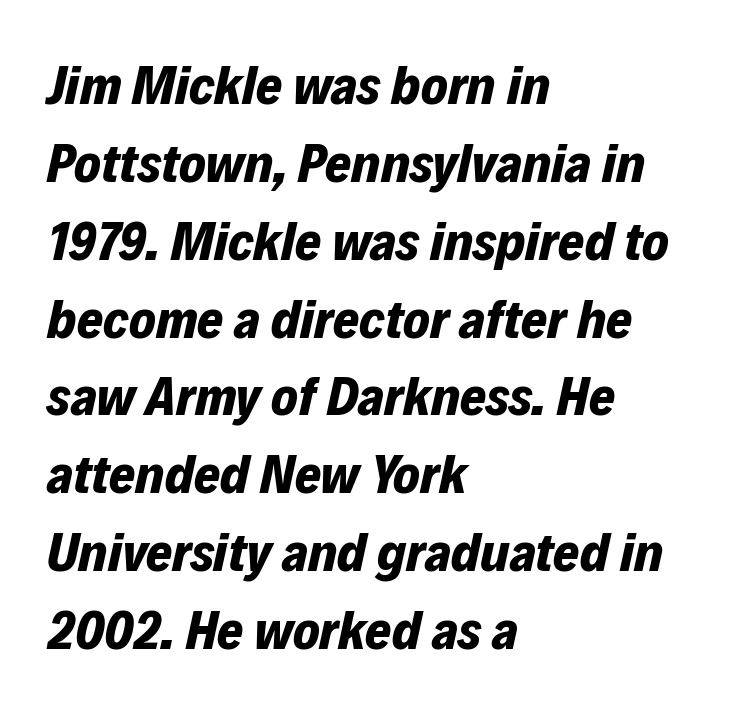
The image shows 56 px bold type, italic (leaning right); set left-aligned, normal line spacing (1.39x), normal letter spacing, not underlined; low stroke contrast and a medium x-height.
